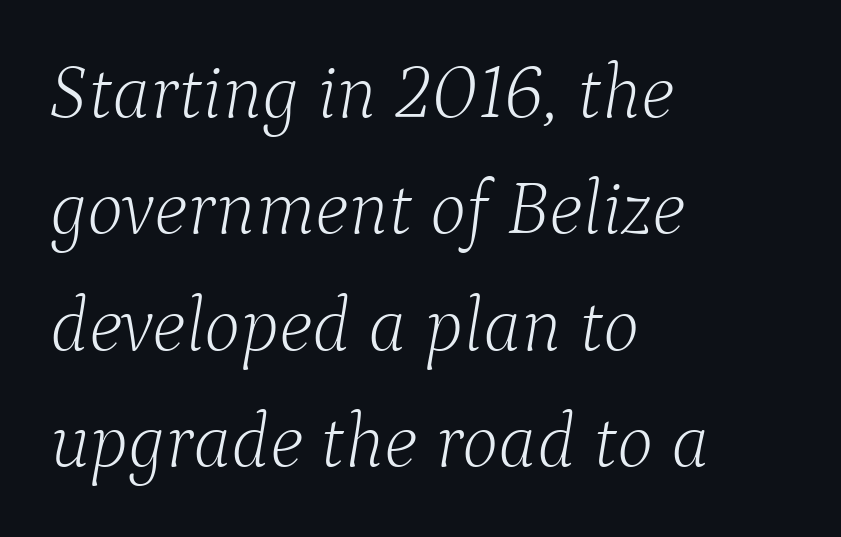
Q: Is the text bold? A: No.
Q: Is the text italic (slanted)? A: Yes, it leans right by about 9 degrees.
Q: Is the typeface a serif or a sans-serif typeface? A: Serif.
Q: Is the text underlined? A: No.
Q: How is the paragraph aligned? A: Left-aligned.
Q: Is the spacing between letters normal or unusually wide? A: Normal.
Q: Is the spacing between lines tight, normal or loose? A: Normal.
Q: Width (condensed, normal, or wide)? A: Normal.
Q: Stroke contrast? A: Low.
Q: x-height? A: Medium.
Q: Monospaced? A: No.
